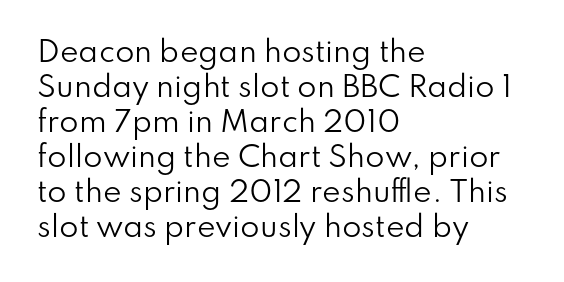
Q: Is the text bold? A: No.
Q: Is the text italic (slanted)? A: No, it is upright.
Q: Is the typeface a serif or a sans-serif typeface? A: Sans-serif.
Q: Is the text underlined? A: No.
Q: How is the paragraph aligned? A: Left-aligned.
Q: Is the spacing between letters normal or unusually wide? A: Normal.
Q: Is the spacing between lines tight, normal or loose? A: Normal.
Q: Width (condensed, normal, or wide)? A: Normal.
Q: Stroke contrast? A: Low.
Q: x-height? A: Small.
Q: Monospaced? A: No.
